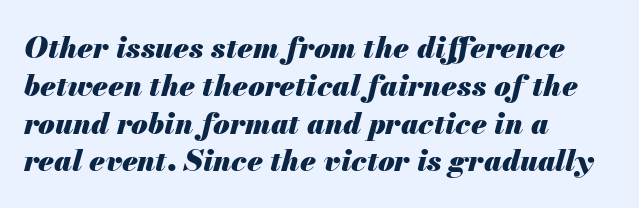
Q: Is the text bold? A: Yes.
Q: Is the text italic (slanted)? A: Yes, it leans right by about 13 degrees.
Q: Is the text underlined? A: No.
Q: How is the paragraph aligned? A: Left-aligned.
Q: Is the spacing between letters normal or unusually wide? A: Normal.
Q: Is the spacing between lines tight, normal or loose? A: Normal.
Q: Width (condensed, normal, or wide)? A: Normal.
Q: Stroke contrast? A: Medium.
Q: x-height? A: Small.
Q: Monospaced? A: No.
